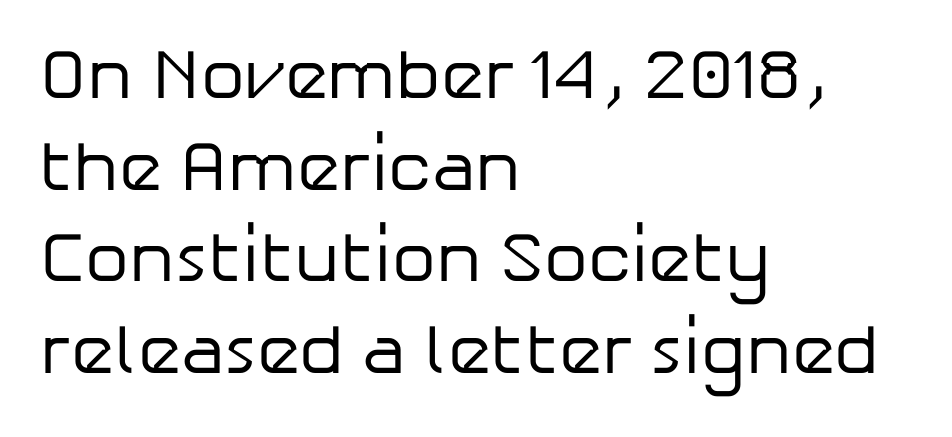
The compositor pushed each line to the left boundary. A roman cut, with each character standing at attention. Note the varied advance widths — an 'i' is clearly narrower than an 'm'. A typesetter would call this leading conventional body-copy spacing.
